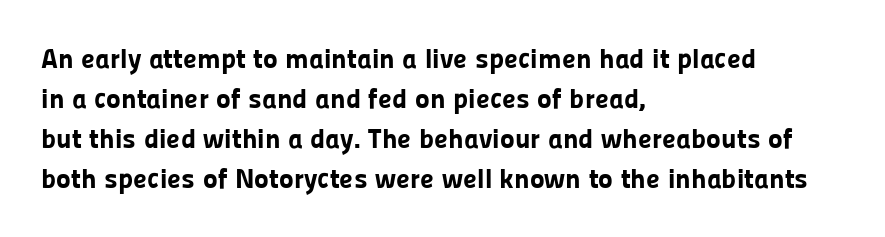
{"serif": "no", "italic": "no", "bold": "yes", "weight": "bold", "width": "normal", "stroke_contrast": "low", "x_height": "medium", "monospaced": "no", "underline": "no", "align": "left", "line_spacing": "normal", "line_spacing_ratio": 1.43, "letter_spacing": "normal", "letter_spacing_em": 0.0, "glyph_px": 28}
